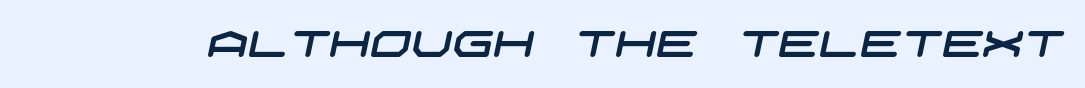
{"serif": "no", "width": "wide", "stroke_contrast": "low", "x_height": "large", "underline": "no", "letter_spacing": "normal", "letter_spacing_em": 0.0, "glyph_px": 36}
